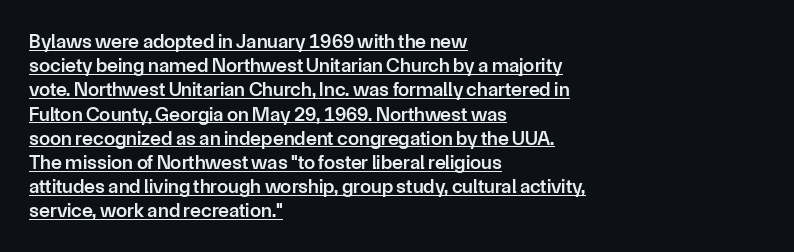
The image shows 20 px text type, upright; set left-aligned, line spacing 1.21x, normal letter spacing, underlined.
